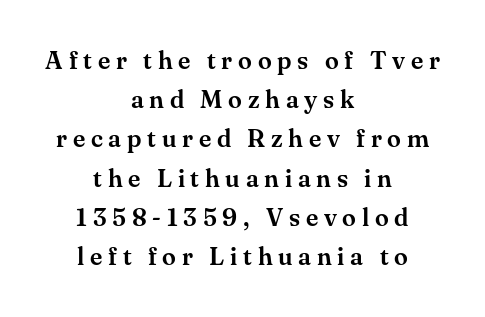
{"italic": "no", "underline": "no", "align": "center", "line_spacing": "normal", "line_spacing_ratio": 1.57, "letter_spacing": "wide", "letter_spacing_em": 0.23, "glyph_px": 25}
